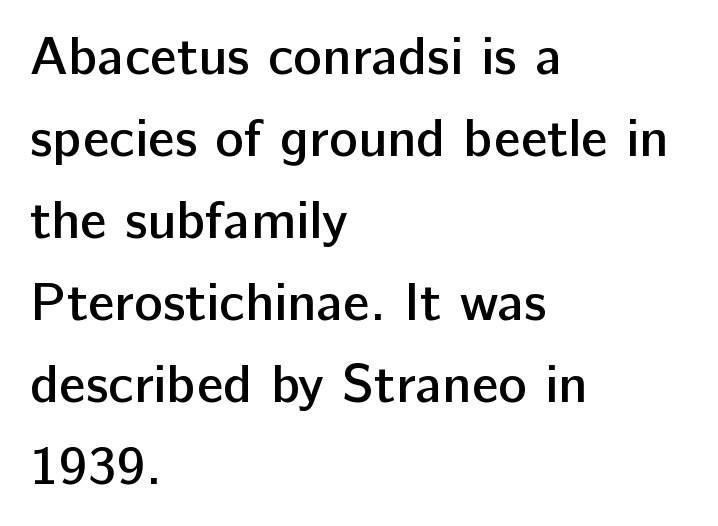
Q: Is the text bold? A: Semi-bold.
Q: Is the text italic (slanted)? A: No, it is upright.
Q: Is the typeface a serif or a sans-serif typeface? A: Sans-serif.
Q: Is the text underlined? A: No.
Q: How is the paragraph aligned? A: Left-aligned.
Q: Is the spacing between letters normal or unusually wide? A: Normal.
Q: Is the spacing between lines tight, normal or loose? A: Normal.
Q: Width (condensed, normal, or wide)? A: Normal.
Q: Stroke contrast? A: Low.
Q: x-height? A: Medium.
Q: Monospaced? A: No.
